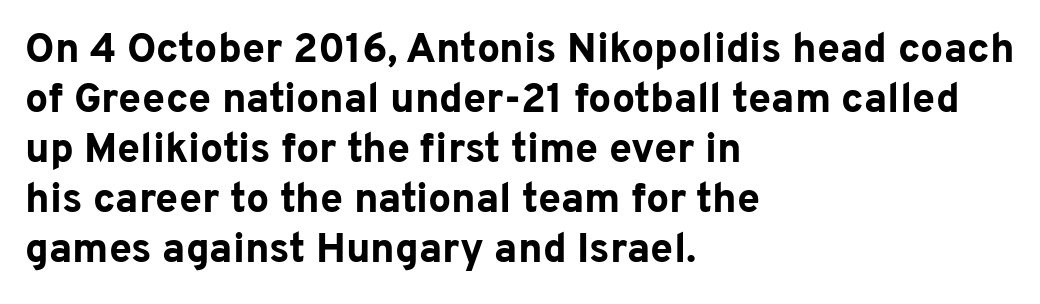
Q: Is the text bold? A: Yes.
Q: Is the text italic (slanted)? A: No, it is upright.
Q: Is the typeface a serif or a sans-serif typeface? A: Sans-serif.
Q: Is the text underlined? A: No.
Q: How is the paragraph aligned? A: Left-aligned.
Q: Is the spacing between letters normal or unusually wide? A: Normal.
Q: Width (condensed, normal, or wide)? A: Normal.
Q: Stroke contrast? A: Low.
Q: x-height? A: Medium.
Q: Monospaced? A: No.
